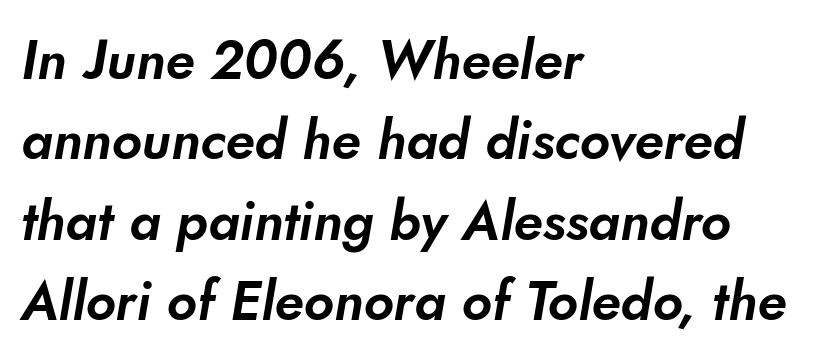
Q: Is the typeface a serif or a sans-serif typeface? A: Sans-serif.
Q: Is the text underlined? A: No.
Q: How is the paragraph aligned? A: Left-aligned.
Q: Is the spacing between letters normal or unusually wide? A: Normal.
Q: Is the spacing between lines tight, normal or loose? A: Normal.
Q: Width (condensed, normal, or wide)? A: Normal.
Q: Stroke contrast? A: Low.
Q: x-height? A: Small.
Q: Monospaced? A: No.
